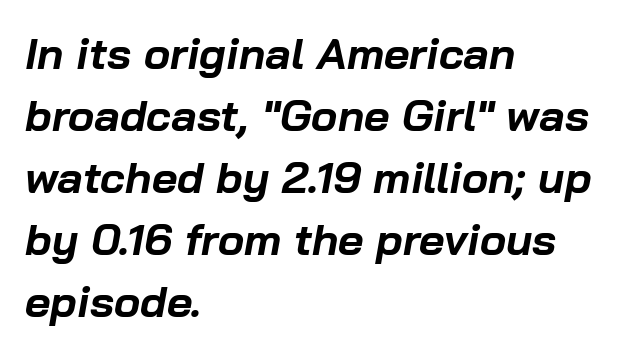
Q: Is the text bold? A: Yes.
Q: Is the text italic (slanted)? A: Yes, it leans right by about 10 degrees.
Q: Is the text underlined? A: No.
Q: How is the paragraph aligned? A: Left-aligned.
Q: Is the spacing between letters normal or unusually wide? A: Normal.
Q: Is the spacing between lines tight, normal or loose? A: Normal.
Q: Width (condensed, normal, or wide)? A: Normal.
Q: Stroke contrast? A: Low.
Q: x-height? A: Medium.
Q: Monospaced? A: No.
